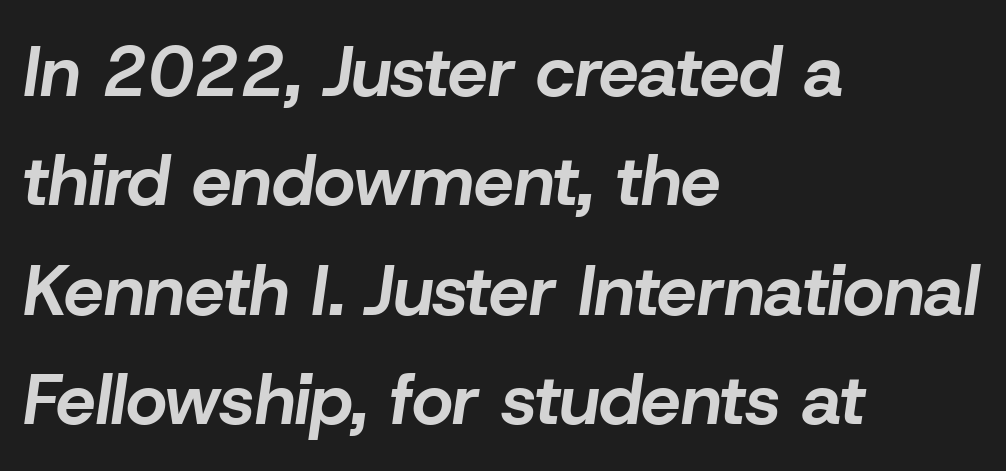
{"italic": "yes", "lean": "right", "slant_degrees": 8, "bold": "yes", "weight": "bold", "width": "normal", "stroke_contrast": "low", "x_height": "medium", "monospaced": "no", "underline": "no", "align": "left", "line_spacing": "normal", "line_spacing_ratio": 1.54, "letter_spacing": "normal", "letter_spacing_em": 0.0, "glyph_px": 71}
